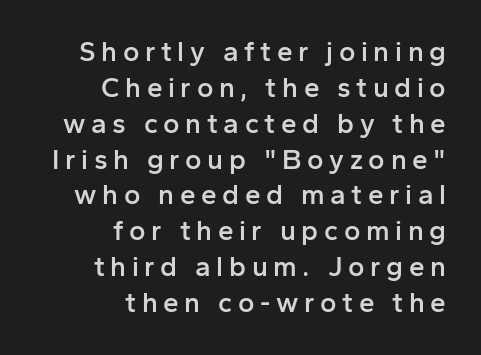
Do the characters align in a grid? No, the font is proportional. Weight: semibold (demi). The letters stand upright; this is a roman face. One-word summary of the alignment: right. The horizontal fit of the characters is loose and conspicuously gappy. Stroke terminals: plain, sans-serif.
